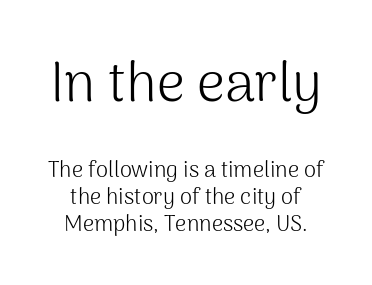
Q: Is the text bold? A: No.
Q: Is the text italic (slanted)? A: No, it is upright.
Q: Is the typeface a serif or a sans-serif typeface? A: Sans-serif.
Q: Is the text underlined? A: No.
Q: How is the paragraph aligned? A: Centered.
Q: Is the spacing between letters normal or unusually wide? A: Normal.
Q: Which block of text is set in a larger size, the first (top) or the second (bottom)? A: The first (top) one.
Q: Width (condensed, normal, or wide)? A: Normal.
Q: Stroke contrast? A: Medium.
Q: x-height? A: Medium.
Q: Monospaced? A: No.
